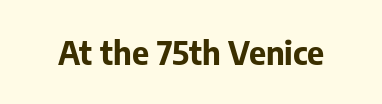
{"serif": "no", "italic": "no", "bold": "yes", "weight": "bold", "width": "normal", "stroke_contrast": "low", "x_height": "medium", "monospaced": "no", "underline": "no", "letter_spacing": "normal", "letter_spacing_em": 0.0, "glyph_px": 33}
